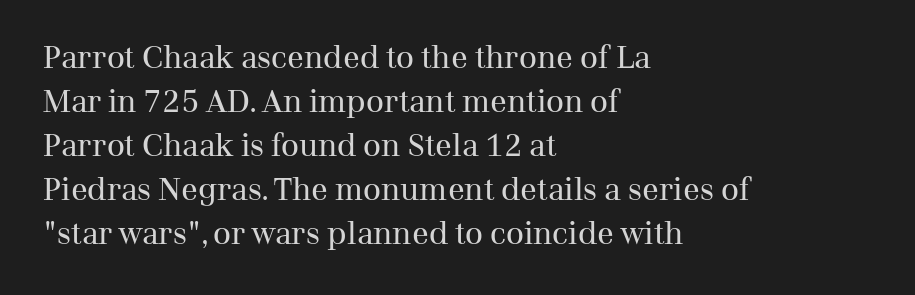
Q: Is the text bold? A: No.
Q: Is the text italic (slanted)? A: No, it is upright.
Q: Is the typeface a serif or a sans-serif typeface? A: Serif.
Q: Is the text underlined? A: No.
Q: How is the paragraph aligned? A: Left-aligned.
Q: Is the spacing between letters normal or unusually wide? A: Normal.
Q: Is the spacing between lines tight, normal or loose? A: Normal.
Q: Width (condensed, normal, or wide)? A: Normal.
Q: Stroke contrast? A: Medium.
Q: x-height? A: Medium.
Q: Monospaced? A: No.
